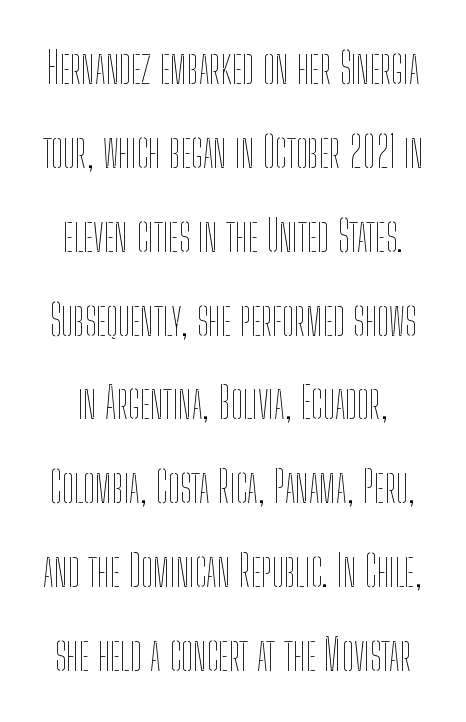
{"italic": "no", "bold": "no", "weight": "thin", "width": "condensed", "stroke_contrast": "low", "x_height": "medium", "monospaced": "no", "underline": "no", "line_spacing": "loose", "line_spacing_ratio": 1.95, "letter_spacing": "normal", "letter_spacing_em": 0.0, "glyph_px": 43}
